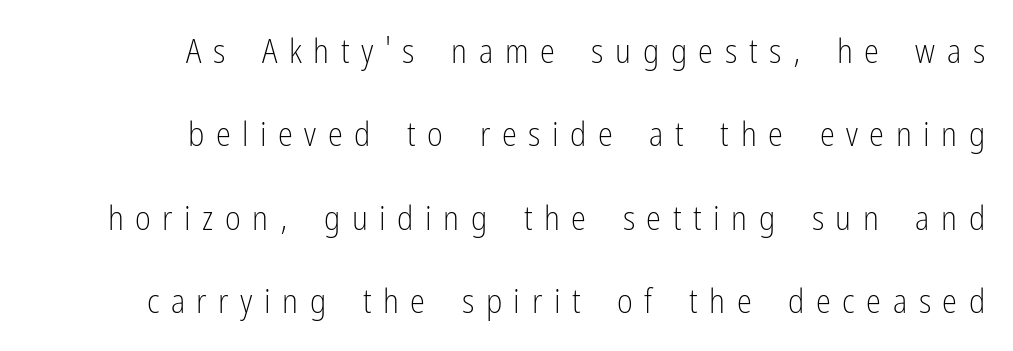
The font's upright variant was chosen for this text. Nothing sits at the stroke ends, so this counts as sans-serif. Think of a printed novel: that variable character pitch is what you see here. Weight: in the light-to-regular range. A bare baseline throughout the passage. The letters are spread apart with noticeably loose tracking.
